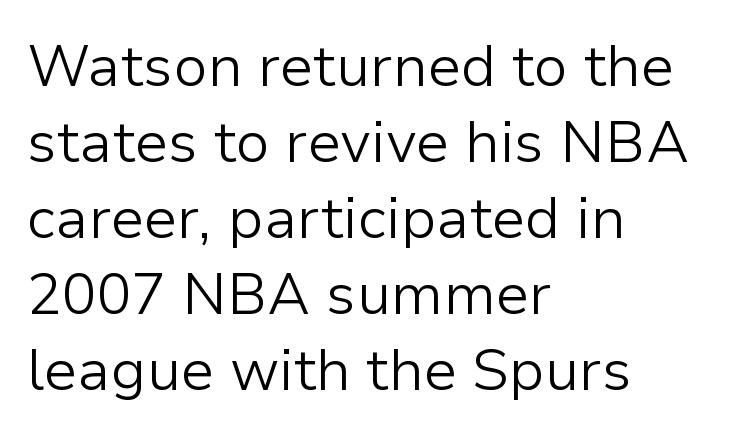
Q: Is the text bold? A: No.
Q: Is the text italic (slanted)? A: No, it is upright.
Q: Is the typeface a serif or a sans-serif typeface? A: Sans-serif.
Q: Is the text underlined? A: No.
Q: How is the paragraph aligned? A: Left-aligned.
Q: Is the spacing between letters normal or unusually wide? A: Normal.
Q: Is the spacing between lines tight, normal or loose? A: Normal.
Q: Width (condensed, normal, or wide)? A: Normal.
Q: Stroke contrast? A: Low.
Q: x-height? A: Medium.
Q: Monospaced? A: No.
